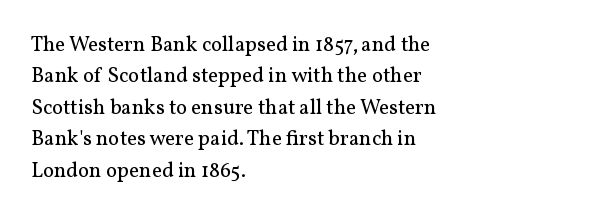
Each row of text sits above clean, open space. Italic? Not at all — the glyphs are vertical. Typeset ragged right — the left edge is the straight one. Each word holds together tightly as a unit, with standard inter-letter gaps. Interline gaps are of average width in this sample.
